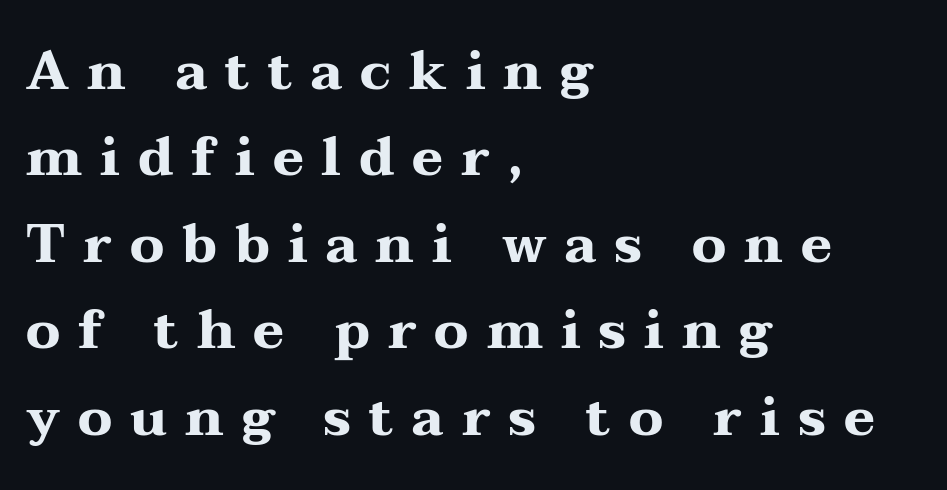
{"serif": "yes", "italic": "no", "bold": "yes", "weight": "heavy", "width": "wide", "stroke_contrast": "medium", "x_height": "medium", "monospaced": "no", "underline": "no", "align": "left", "line_spacing": "normal", "line_spacing_ratio": 1.63, "letter_spacing": "wide", "letter_spacing_em": 0.34, "glyph_px": 53}
